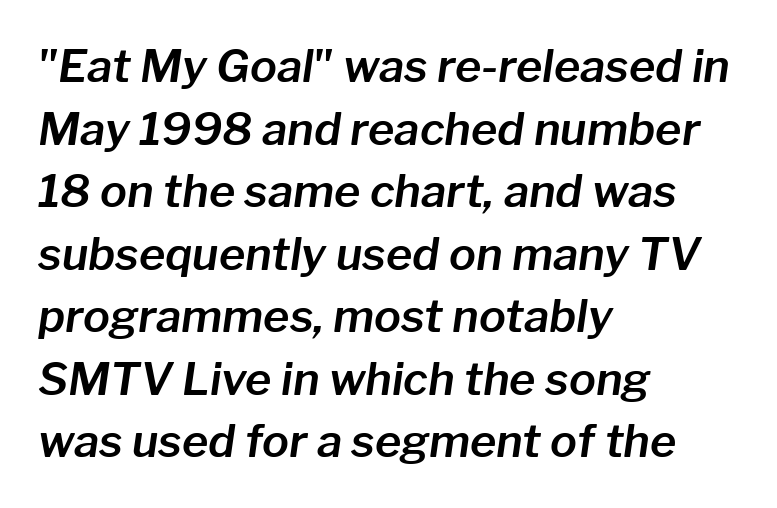
The image shows 45 px text type, italic (leaning right); set left-aligned, normal line spacing (1.39x), normal letter spacing, not underlined; low stroke contrast and a medium x-height.
